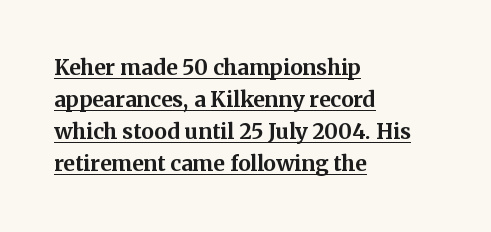
Between one letter and the next there's only the usual sliver of space. The lettering holds an erect, upright posture throughout. The rag falls on the right side of this text block. Does a line run under the words? Yes, clearly. The line-height multiplier appears to be the usual default.
